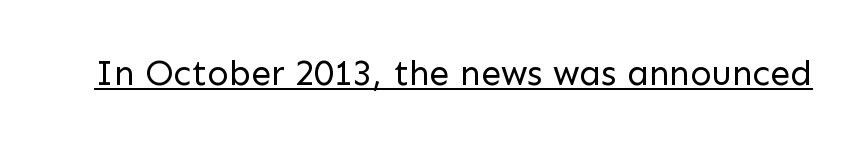
The image shows 36 px regular-weight sans-serif type, upright; set normal letter spacing, underlined; low stroke contrast and a medium x-height.
